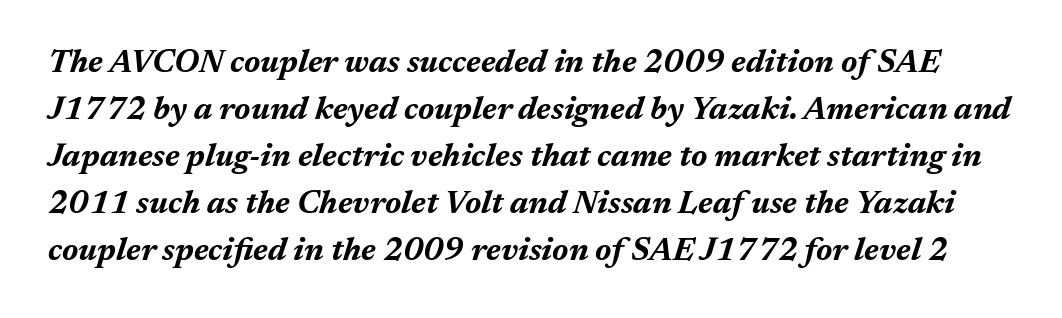
{"italic": "yes", "lean": "right", "slant_degrees": 17, "bold": "yes", "weight": "bold", "width": "normal", "stroke_contrast": "medium", "x_height": "medium", "monospaced": "no", "underline": "no", "line_spacing": "normal", "line_spacing_ratio": 1.47, "letter_spacing": "normal", "letter_spacing_em": 0.0, "glyph_px": 32}
